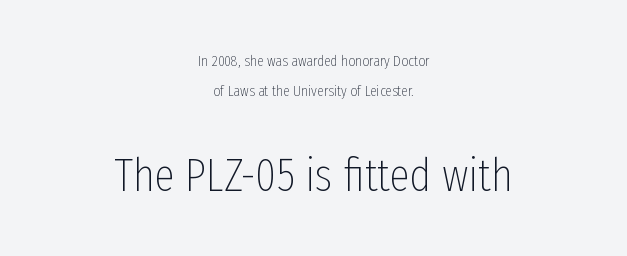
The image shows 46 px thin, condensed sans-serif type, upright; set centered, loose line spacing (1.99x), normal letter spacing, not underlined; the second (bottom) block is 3.07x larger; low stroke contrast and a medium x-height.
